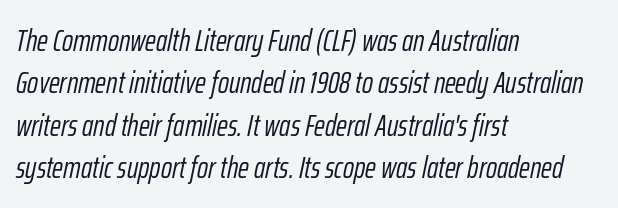
{"italic": "yes", "lean": "right", "slant_degrees": 12, "bold": "no", "weight": "light", "width": "condensed", "stroke_contrast": "low", "x_height": "medium", "monospaced": "no", "underline": "no", "align": "left", "line_spacing": "normal", "line_spacing_ratio": 1.41, "letter_spacing": "normal", "letter_spacing_em": 0.0, "glyph_px": 30}
